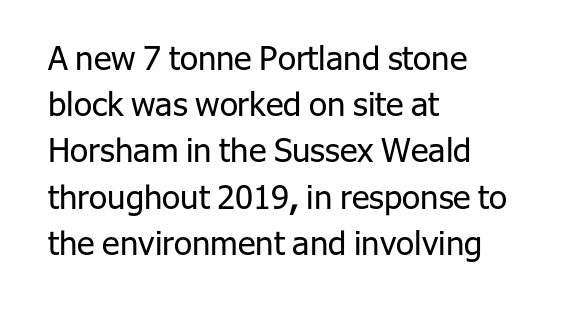
{"serif": "no", "italic": "no", "bold": "no", "weight": "regular", "width": "normal", "stroke_contrast": "low", "x_height": "medium", "monospaced": "no", "underline": "no", "align": "left", "line_spacing": "normal", "line_spacing_ratio": 1.4, "letter_spacing": "normal", "letter_spacing_em": 0.0, "glyph_px": 33}
